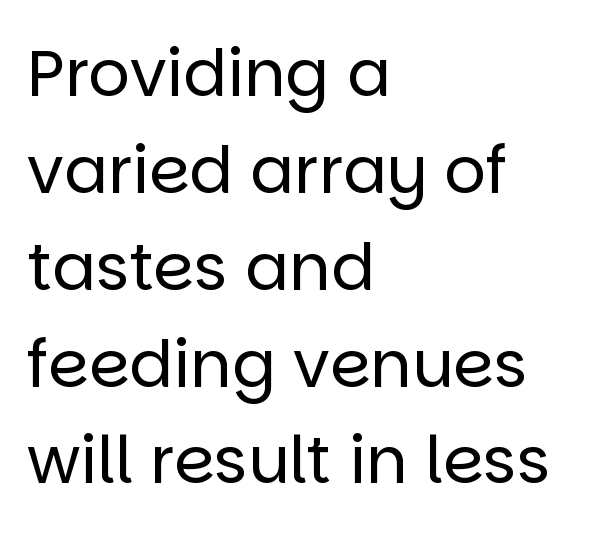
The gaps between neighbouring characters are ordinary and unremarkable. The ragged edge is on the right, which tells us the setting is flush left. Vertical stems look standard width or narrower in stroke. These lines are rendered in a variable-pitch font.
